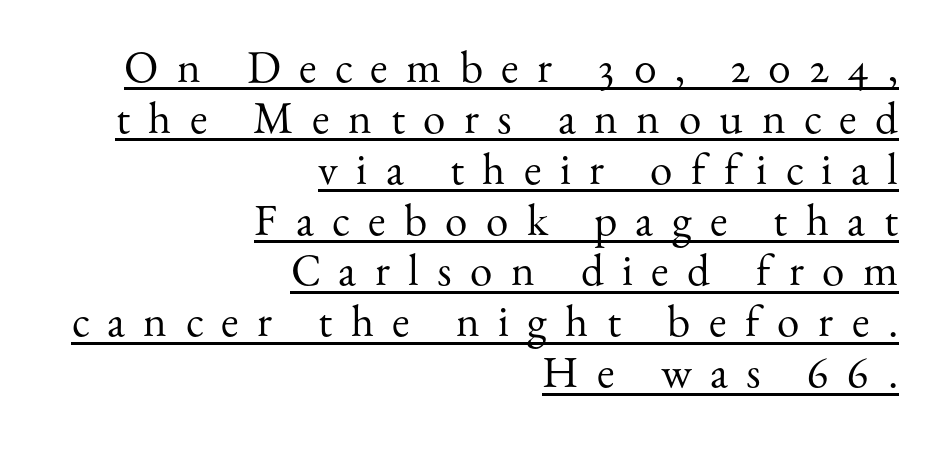
The image shows 45 px regular-weight serif type, upright; set right-aligned, tight line spacing (1.13x), unusually wide letter spacing (+0.41 em), underlined; medium stroke contrast and a small x-height.
